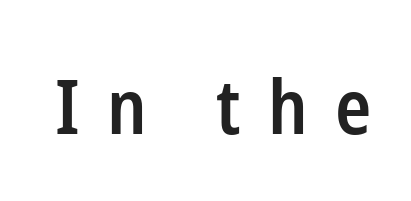
The image shows 75 px semibold, condensed sans-serif type, upright; set unusually wide letter spacing (+0.36 em), not underlined; low stroke contrast and a medium x-height.
